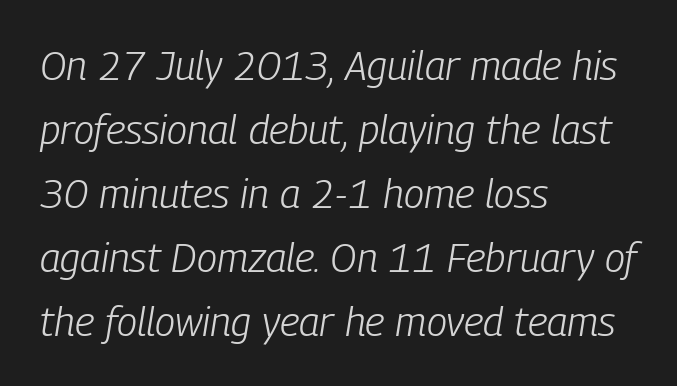
The passage shown is typed in a proportional face where columns would drift. Stem width sits at or under what a default text font uses. What's the leading like? Ordinary, nothing unusual. Any mark beneath the type? The region is blank.
